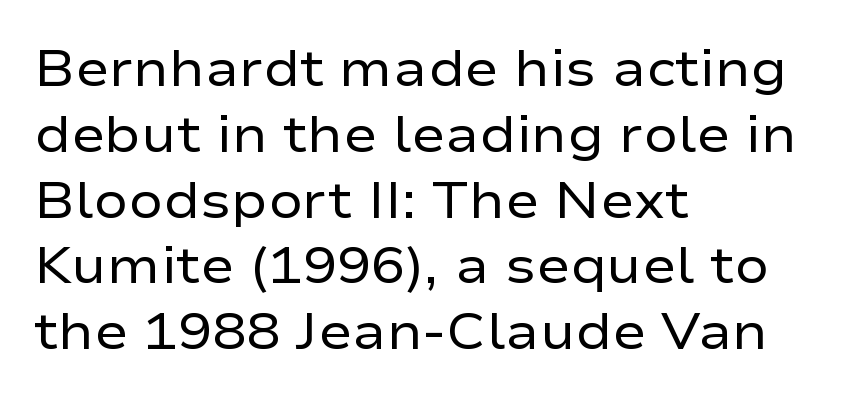
Q: Is the text bold? A: No.
Q: Is the text italic (slanted)? A: No, it is upright.
Q: Is the typeface a serif or a sans-serif typeface? A: Sans-serif.
Q: Is the text underlined? A: No.
Q: How is the paragraph aligned? A: Left-aligned.
Q: Is the spacing between letters normal or unusually wide? A: Normal.
Q: Is the spacing between lines tight, normal or loose? A: Normal.
Q: Width (condensed, normal, or wide)? A: Wide.
Q: Stroke contrast? A: Low.
Q: x-height? A: Medium.
Q: Monospaced? A: No.
